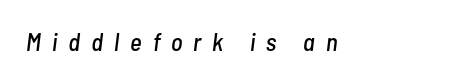
The image shows 25 px text type, italic (leaning right); set unusually wide letter spacing (+0.44 em), not underlined.
